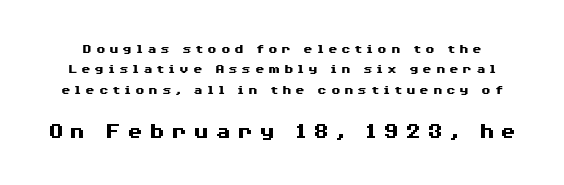
Line spacing here is normal. Block two is the big one; block one sits smaller above it. The typesetting leans heavy: a genuine bold. A roman cut, with each character standing at attention.
